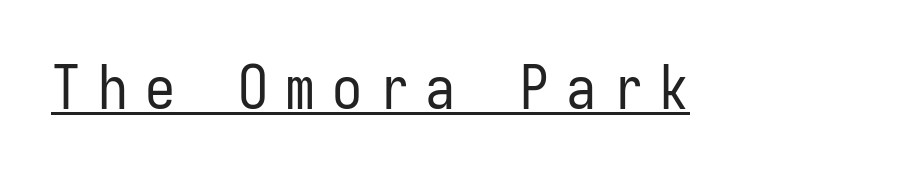
Like a heading marked for emphasis, these lines bear an underscore. Upright lettering throughout. Tracking value appears strongly positive — letters spread wide. Counters stay open thanks to moderate or lighter strokes. Fixed-width glyphs throughout — classic coding-font behaviour.
